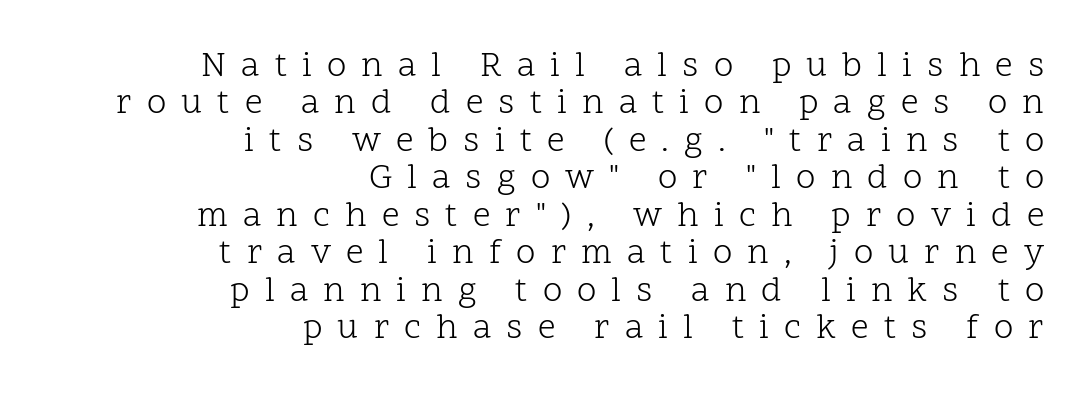
The image shows 35 px light serif type, upright; set right-aligned, tight line spacing (1.07x), unusually wide letter spacing (+0.43 em), not underlined; low stroke contrast and a medium x-height.
